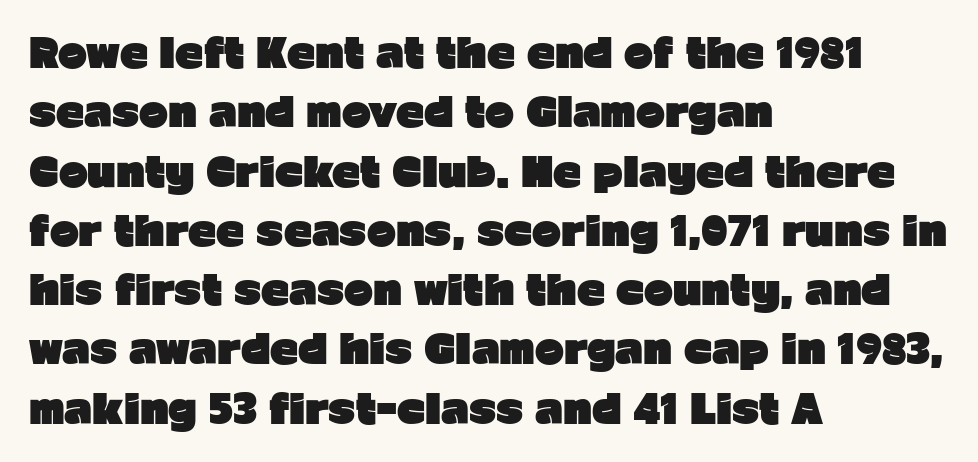
A typesetter would call this proportional, since set widths differ per character. Does the leading feel generous? No, just average. The baseline area is clear. The typeface chosen for these lines omits serifs. How heavy is the stroke? Heavy — this is a bold. Rendered with straight, roman letterforms.
